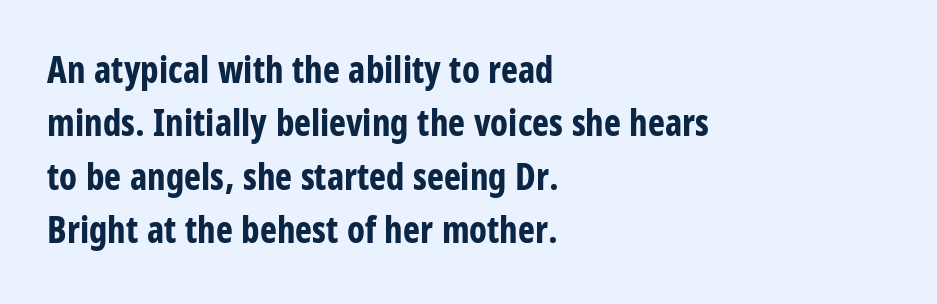
{"serif": "no", "italic": "no", "bold": "yes", "weight": "bold", "width": "condensed", "stroke_contrast": "low", "x_height": "large", "monospaced": "no", "underline": "no", "align": "left", "line_spacing": "normal", "line_spacing_ratio": 1.48, "letter_spacing": "normal", "letter_spacing_em": 0.0, "glyph_px": 36}
